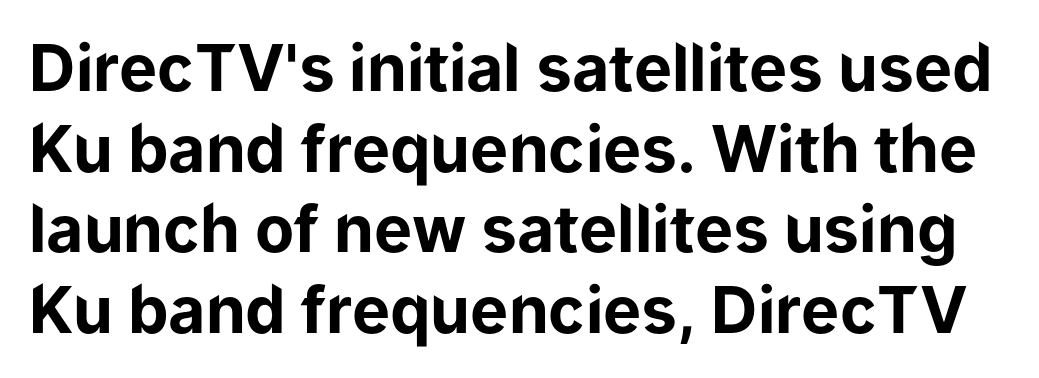
Students, note that the glyphs here touch the page at normal intervals. Plain, unruled lines of type. Posture: vertical. The glyphs in this specimen are sans serif. Successive baselines arrive at the customary interval.
